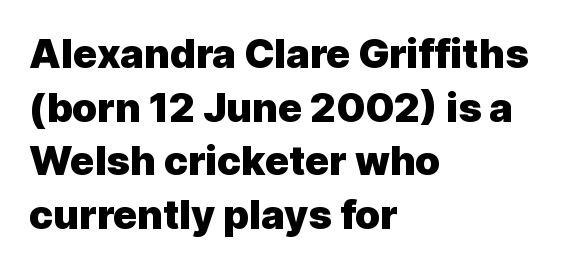
The space between consecutive lines is moderate. What stands out about the letter spacing? Nothing — it is the standard amount. Observe the absence of serifs on each vertical stroke in this sample. Left-aligned paragraph, ragged on the right. Letters rest on an invisible, unmarked baseline.
